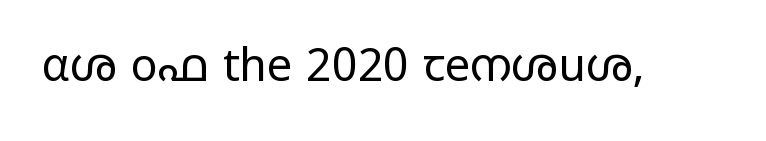
Vertical stems look standard width or narrower in stroke. Each letter keeps its own natural width here, so spacing adapts to shape. The baseline area is clear. Each word holds together tightly as a unit, with standard inter-letter gaps. The type family on display is of the sans-serif kind. Is there any slant? The stems are plumb.
